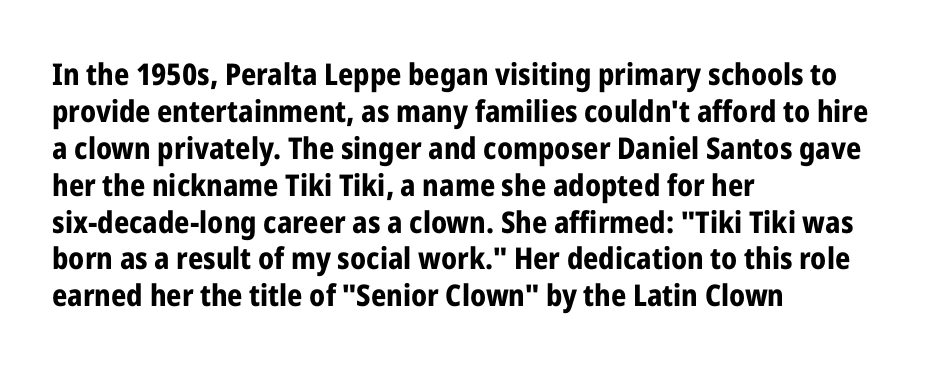
Q: Is the text bold? A: Yes.
Q: Is the text italic (slanted)? A: No, it is upright.
Q: Is the typeface a serif or a sans-serif typeface? A: Sans-serif.
Q: Is the text underlined? A: No.
Q: How is the paragraph aligned? A: Left-aligned.
Q: Is the spacing between letters normal or unusually wide? A: Normal.
Q: Width (condensed, normal, or wide)? A: Condensed.
Q: Stroke contrast? A: Low.
Q: x-height? A: Medium.
Q: Monospaced? A: No.
